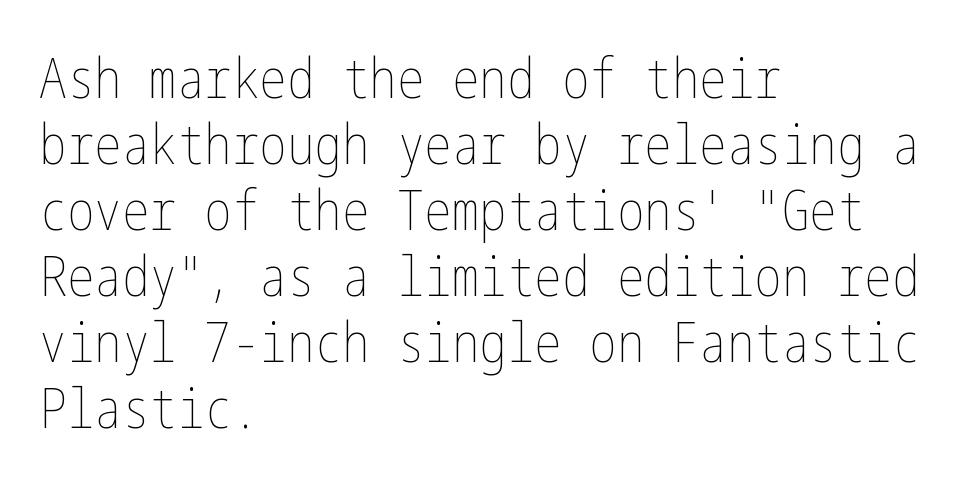
The image shows 55 px thin, condensed type, upright; set left-aligned, line spacing 1.2x, normal letter spacing, not underlined; low stroke contrast and a medium x-height.
